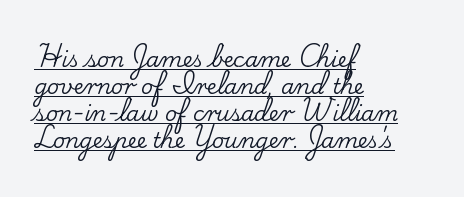
The image shows 21 px text type; set left-aligned, normal line spacing (1.29x), normal letter spacing, underlined.
